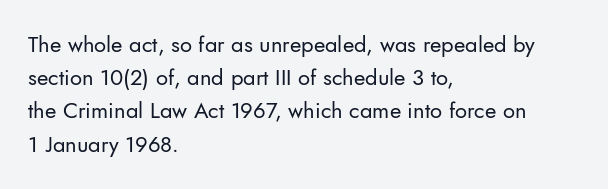
Q: Is the text bold? A: No.
Q: Is the text italic (slanted)? A: No, it is upright.
Q: Is the text underlined? A: No.
Q: How is the paragraph aligned? A: Left-aligned.
Q: Is the spacing between letters normal or unusually wide? A: Normal.
Q: Is the spacing between lines tight, normal or loose? A: Normal.
